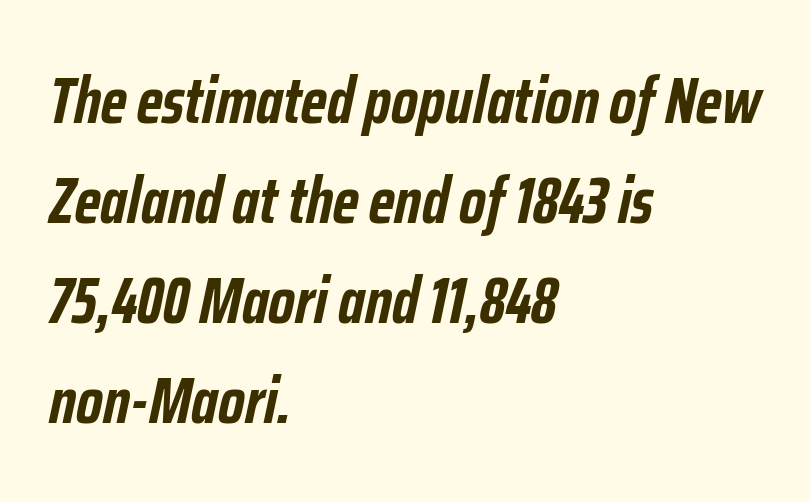
Q: Is the text bold? A: Yes.
Q: Is the text italic (slanted)? A: Yes, it leans right by about 12 degrees.
Q: Is the text underlined? A: No.
Q: How is the paragraph aligned? A: Left-aligned.
Q: Is the spacing between letters normal or unusually wide? A: Normal.
Q: Is the spacing between lines tight, normal or loose? A: Normal.
Q: Width (condensed, normal, or wide)? A: Condensed.
Q: Stroke contrast? A: Low.
Q: x-height? A: Medium.
Q: Monospaced? A: No.
